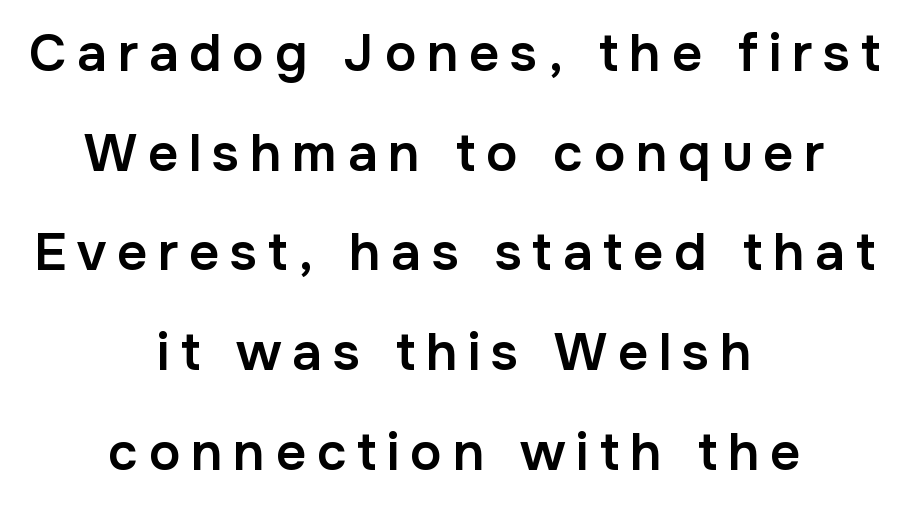
The image shows 53 px semibold sans-serif type, upright; set centered, line spacing 1.88x, unusually wide letter spacing (+0.2 em), not underlined; low stroke contrast and a medium x-height.
